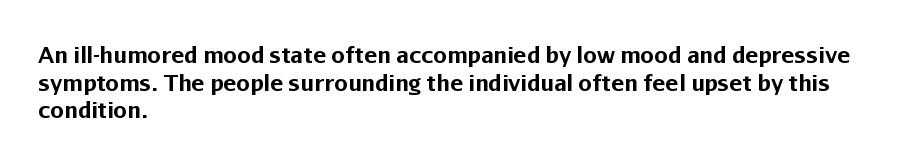
Q: Is the text bold? A: Yes.
Q: Is the text italic (slanted)? A: No, it is upright.
Q: Is the text underlined? A: No.
Q: How is the paragraph aligned? A: Left-aligned.
Q: Is the spacing between letters normal or unusually wide? A: Normal.
Q: Is the spacing between lines tight, normal or loose? A: Normal.
